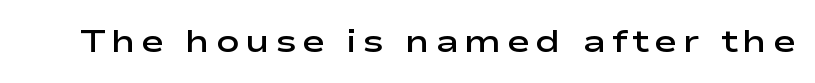
The image shows 32 px semibold, wide sans-serif type, upright; set not underlined; low stroke contrast and a medium x-height.
